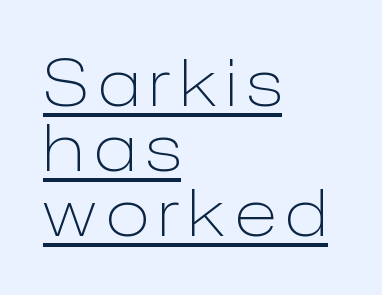
The image shows 65 px light sans-serif type, upright; set left-aligned, tight line spacing (1.0x), underlined; low stroke contrast and a medium x-height.
